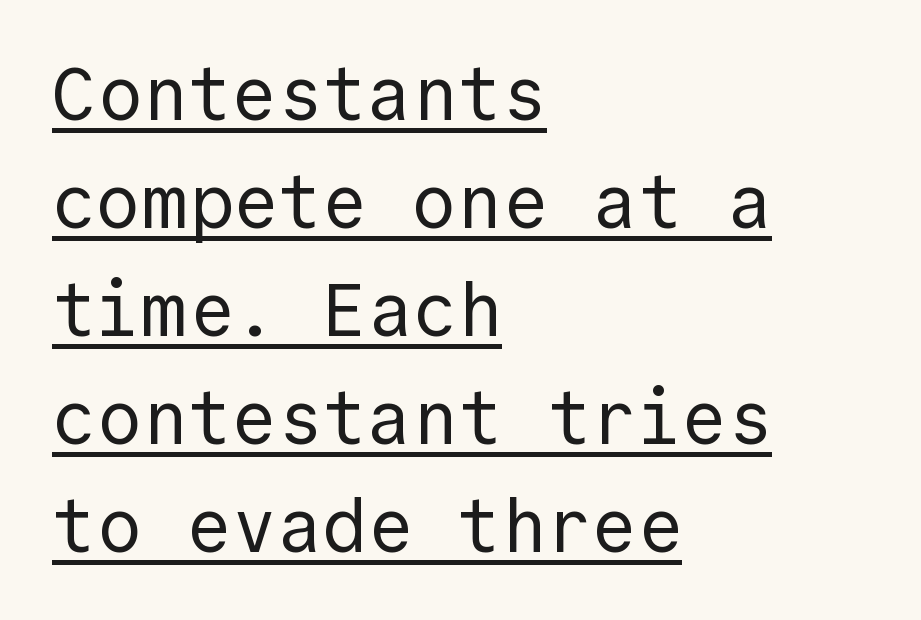
Q: Is the text bold? A: No.
Q: Is the text italic (slanted)? A: No, it is upright.
Q: Is the typeface a serif or a sans-serif typeface? A: Sans-serif.
Q: Is the text underlined? A: Yes.
Q: How is the paragraph aligned? A: Left-aligned.
Q: Is the spacing between letters normal or unusually wide? A: Normal.
Q: Is the spacing between lines tight, normal or loose? A: Normal.
Q: Width (condensed, normal, or wide)? A: Normal.
Q: x-height? A: Medium.
Q: Monospaced? A: Yes.
